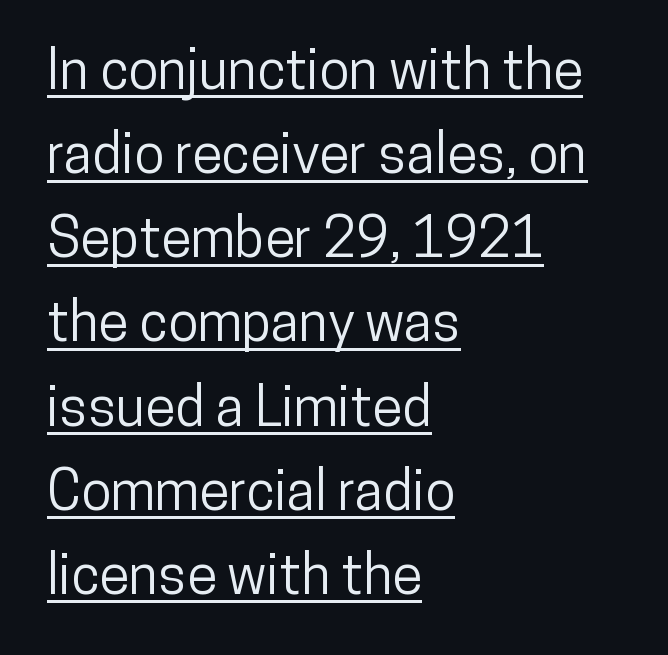
{"serif": "no", "italic": "no", "width": "condensed", "stroke_contrast": "low", "x_height": "medium", "monospaced": "no", "underline": "yes", "align": "left", "line_spacing": "normal", "line_spacing_ratio": 1.53, "letter_spacing": "normal", "letter_spacing_em": 0.0, "glyph_px": 55}
